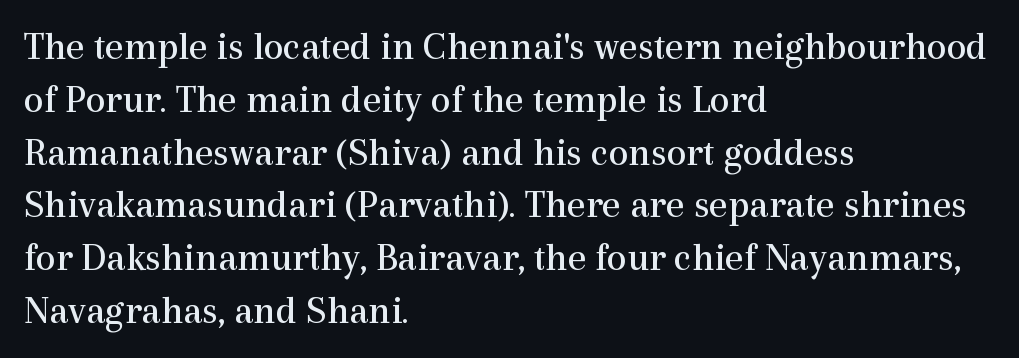
The image shows 40 px regular-weight serif type, upright; set left-aligned, normal line spacing (1.32x), normal letter spacing, not underlined; a medium x-height.
